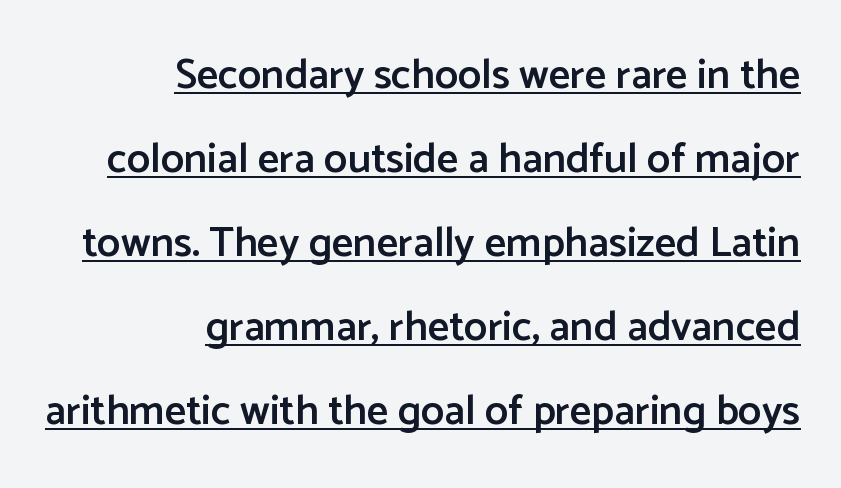
The image shows 42 px semibold sans-serif type, upright; set right-aligned, loose line spacing (2.0x), normal letter spacing, underlined; low stroke contrast and a medium x-height.
